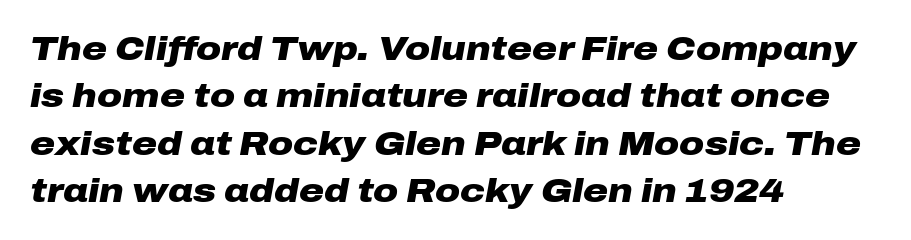
Q: Is the text bold? A: Yes.
Q: Is the text italic (slanted)? A: Yes, it leans right by about 10 degrees.
Q: Is the text underlined? A: No.
Q: How is the paragraph aligned? A: Left-aligned.
Q: Is the spacing between letters normal or unusually wide? A: Normal.
Q: Is the spacing between lines tight, normal or loose? A: Normal.
Q: Width (condensed, normal, or wide)? A: Wide.
Q: Stroke contrast? A: Low.
Q: x-height? A: Medium.
Q: Monospaced? A: No.
